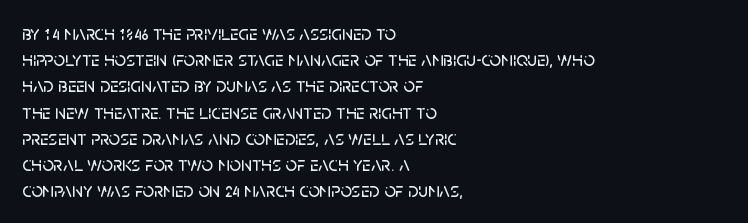
Q: Is the text italic (slanted)? A: No, it is upright.
Q: Is the text underlined? A: No.
Q: How is the paragraph aligned? A: Left-aligned.
Q: Is the spacing between letters normal or unusually wide? A: Normal.
Q: Is the spacing between lines tight, normal or loose? A: Normal.
